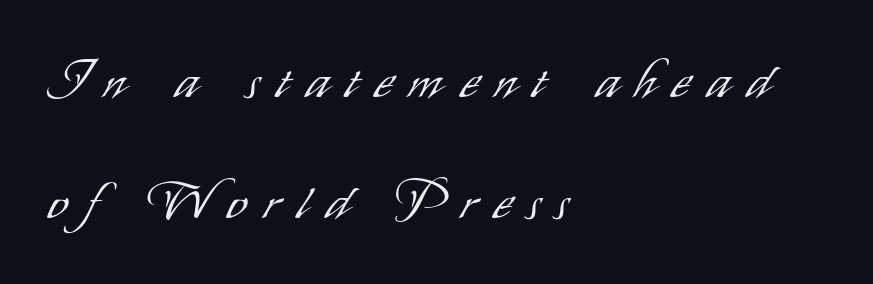
The letters advance in unequal steps, a hallmark of proportional type. A student would call this left alignment; a typographer would say flush left, rag right. No heavy texture on the line: the type isn't bold. The passage shown has open, widely tracked lettering throughout.
